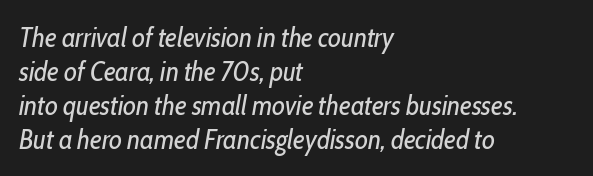
Horizontally, the lines are justified to the leading edge only. Letters rest on an invisible, unmarked baseline. Nobody touched the tracking dial on this one. Do the characters align in a grid? No, the font is proportional. The letters are slanted; this is an italic face. These glyphs show unthickened strokes, regular width or finer.
